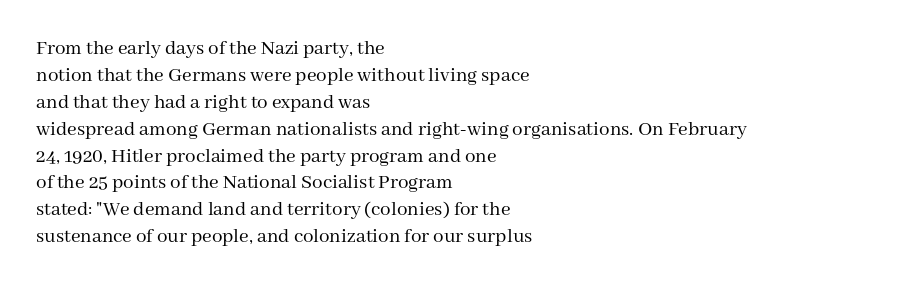
Q: Is the text bold? A: No.
Q: Is the text italic (slanted)? A: No, it is upright.
Q: Is the text underlined? A: No.
Q: How is the paragraph aligned? A: Left-aligned.
Q: Is the spacing between letters normal or unusually wide? A: Normal.
Q: Is the spacing between lines tight, normal or loose? A: Normal.
